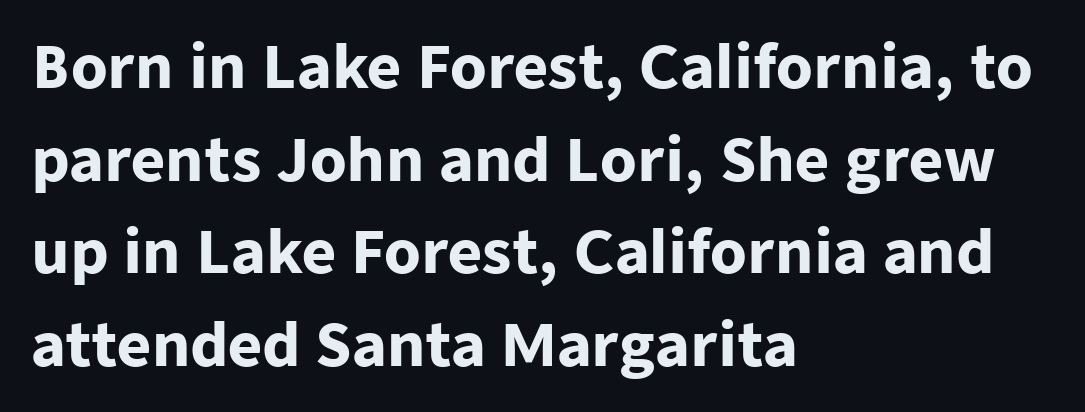
Q: Is the text bold? A: Yes.
Q: Is the text italic (slanted)? A: No, it is upright.
Q: Is the typeface a serif or a sans-serif typeface? A: Sans-serif.
Q: Is the text underlined? A: No.
Q: How is the paragraph aligned? A: Left-aligned.
Q: Is the spacing between letters normal or unusually wide? A: Normal.
Q: Is the spacing between lines tight, normal or loose? A: Normal.
Q: Width (condensed, normal, or wide)? A: Normal.
Q: Stroke contrast? A: Low.
Q: x-height? A: Medium.
Q: Monospaced? A: No.
